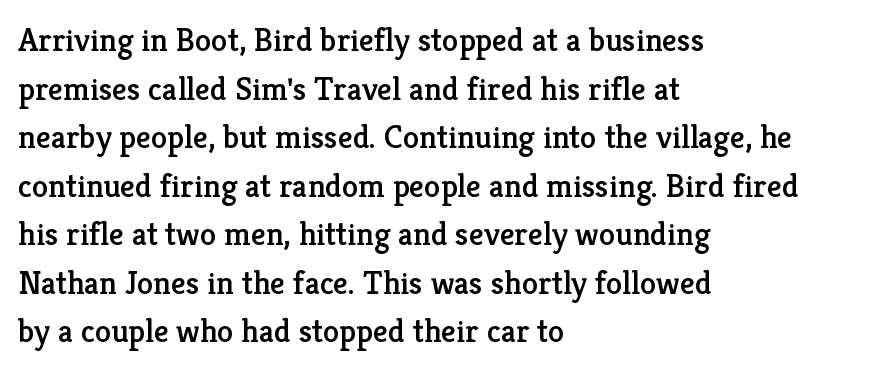
The image shows 33 px serif type, upright; set left-aligned, normal line spacing (1.47x), normal letter spacing, not underlined; low stroke contrast and a medium x-height.
